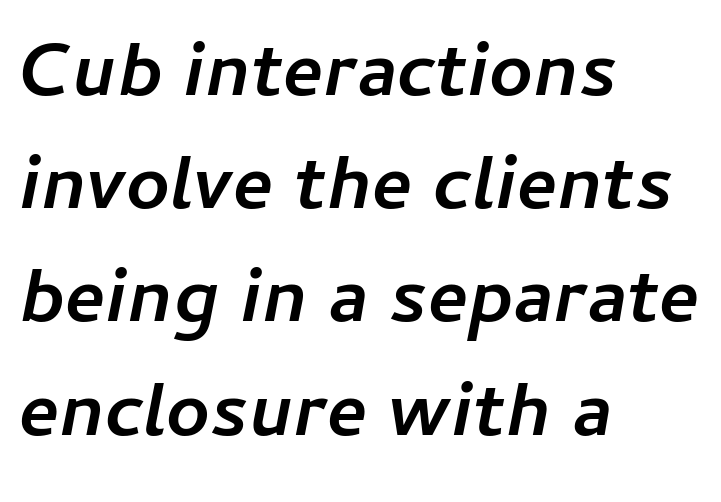
Style check: oblique. Typographic density is high because the face is bold. Nothing unusual about the tracking: characters are spaced as the font intends. Is the block centered? No — it sits flush against the left margin.
